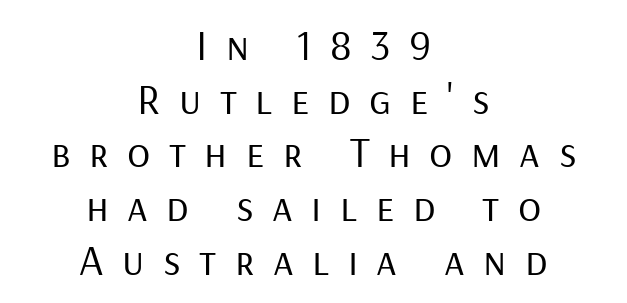
Q: Is the text bold? A: No.
Q: Is the text italic (slanted)? A: No, it is upright.
Q: Is the typeface a serif or a sans-serif typeface? A: Sans-serif.
Q: Is the text underlined? A: No.
Q: How is the paragraph aligned? A: Centered.
Q: Is the spacing between letters normal or unusually wide? A: Unusually wide.
Q: Is the spacing between lines tight, normal or loose? A: Normal.
Q: Width (condensed, normal, or wide)? A: Normal.
Q: Stroke contrast? A: Low.
Q: x-height? A: Medium.
Q: Monospaced? A: No.
